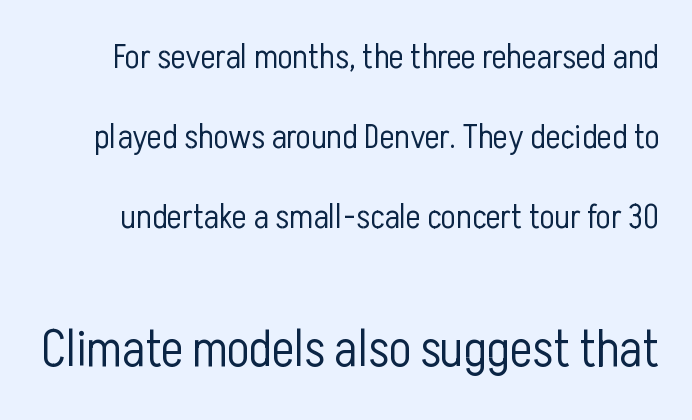
Q: Is the text bold? A: No.
Q: Is the text italic (slanted)? A: No, it is upright.
Q: Is the typeface a serif or a sans-serif typeface? A: Sans-serif.
Q: Is the text underlined? A: No.
Q: Is the spacing between letters normal or unusually wide? A: Normal.
Q: Is the spacing between lines tight, normal or loose? A: Loose.
Q: Which block of text is set in a larger size, the first (top) or the second (bottom)? A: The second (bottom) one.
Q: Width (condensed, normal, or wide)? A: Condensed.
Q: Stroke contrast? A: Low.
Q: x-height? A: Medium.
Q: Monospaced? A: No.
